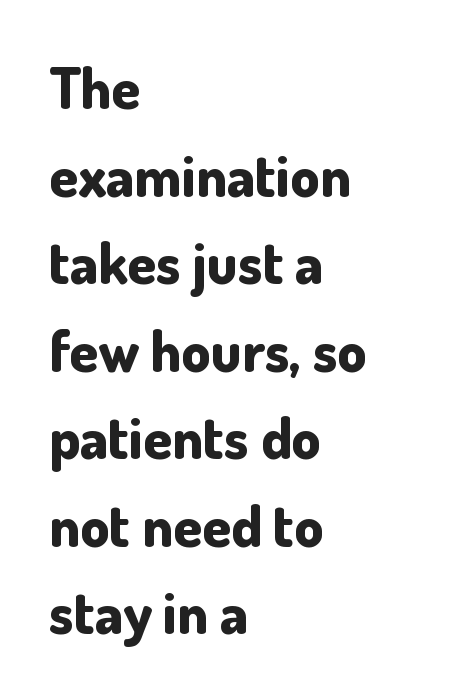
This sample uses a sans-serif face. Designer's note — italics off, roman on. The setting favours the left margin, as ordinary paragraphs usually do. This is heavy type, rendered in bold.
